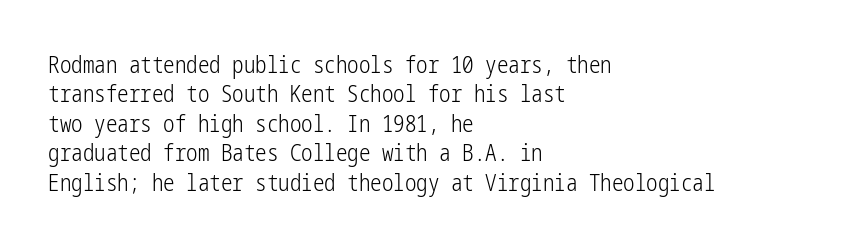
Q: Is the text bold? A: No.
Q: Is the text italic (slanted)? A: No, it is upright.
Q: Is the text underlined? A: No.
Q: How is the paragraph aligned? A: Left-aligned.
Q: Is the spacing between letters normal or unusually wide? A: Normal.
Q: Is the spacing between lines tight, normal or loose? A: Normal.
